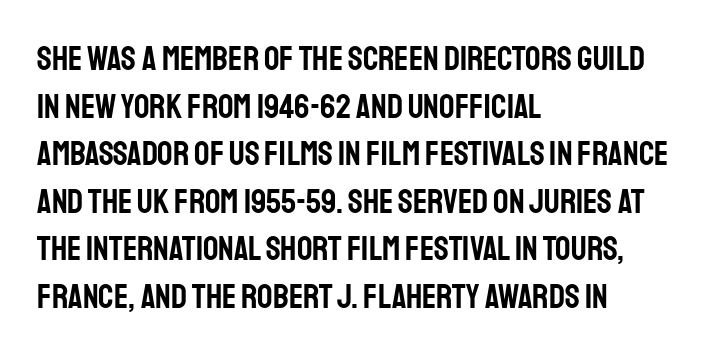
{"serif": "no", "italic": "no", "width": "condensed", "stroke_contrast": "low", "x_height": "large", "monospaced": "no", "underline": "no", "align": "left", "line_spacing": "normal", "line_spacing_ratio": 1.4, "letter_spacing": "normal", "letter_spacing_em": 0.0, "glyph_px": 34}
